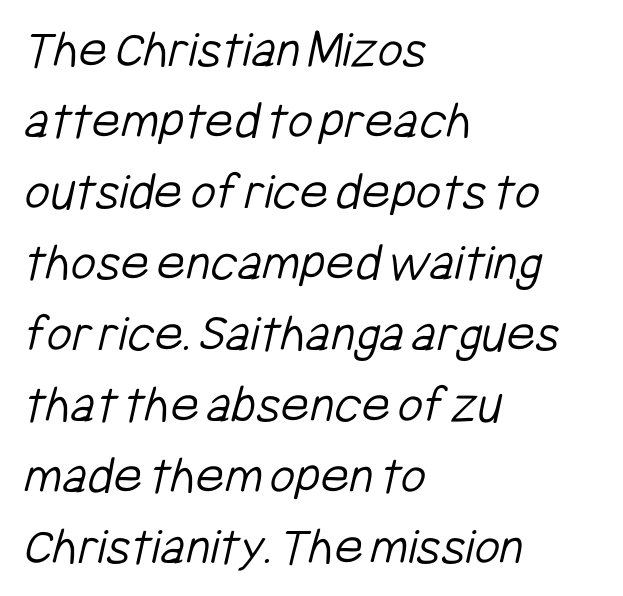
The specimen omits any rule beneath the text block's lines. Is this a fixed-width face? No — the glyphs have proportional, varying widths. Quick note: interline space is typical. Reading down the block, your eye returns to a fixed left position each line. How are the letters spaced? Ordinarily, with no added tracking.
